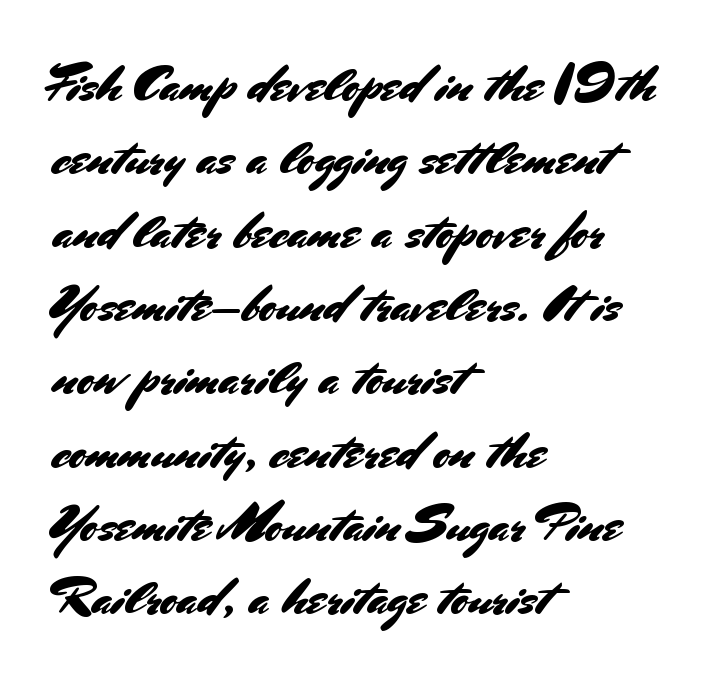
The image shows 52 px sans-serif type; set left-aligned, normal line spacing (1.41x), normal letter spacing, not underlined; medium stroke contrast and a small x-height.
